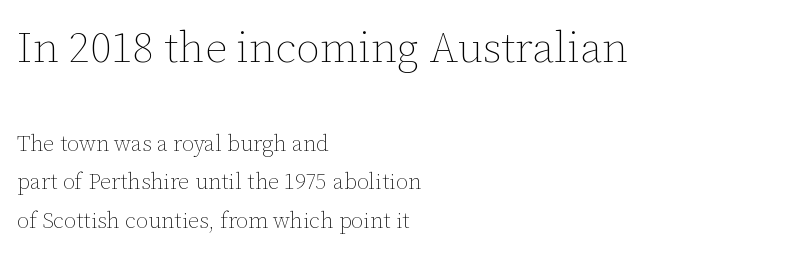
The image shows 43 px thin type, upright; set left-aligned, line spacing 1.77x, normal letter spacing, not underlined; the first (top) block is 1.95x larger; low stroke contrast and a medium x-height.
